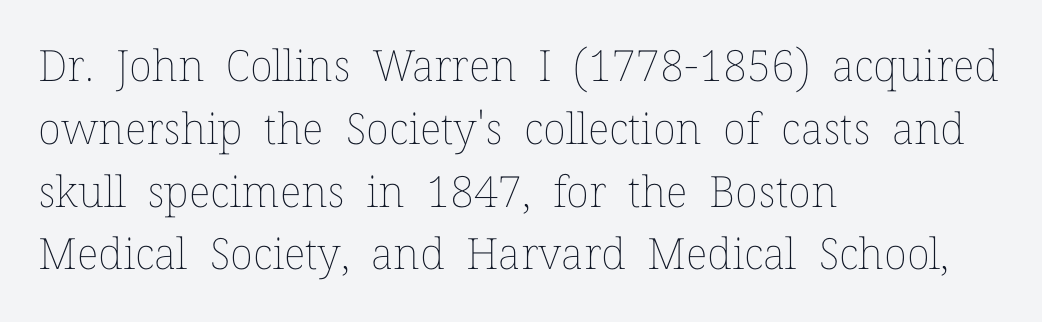
The image shows 43 px thin type, upright; set left-aligned, normal line spacing (1.46x), normal letter spacing, not underlined; low stroke contrast and a medium x-height.
